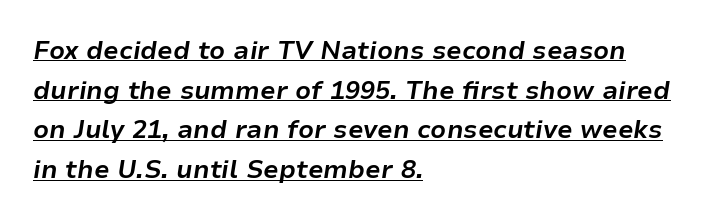
{"italic": "yes", "lean": "right", "slant_degrees": 9, "bold": "yes", "underline": "yes", "align": "left", "line_spacing": "normal", "line_spacing_ratio": 1.59, "letter_spacing": "normal", "letter_spacing_em": 0.0, "glyph_px": 25}
